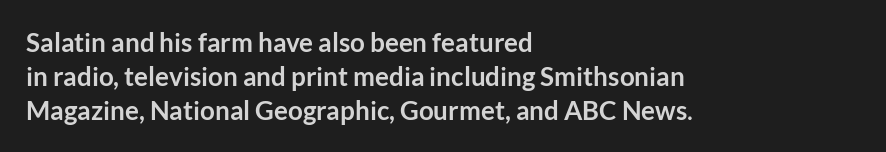
Q: Is the text bold? A: Yes.
Q: Is the text italic (slanted)? A: No, it is upright.
Q: Is the text underlined? A: No.
Q: How is the paragraph aligned? A: Left-aligned.
Q: Is the spacing between letters normal or unusually wide? A: Normal.
Q: Is the spacing between lines tight, normal or loose? A: Normal.
